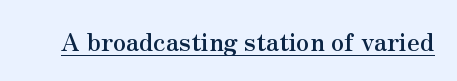
{"italic": "no", "bold": "yes", "underline": "yes", "letter_spacing": "normal", "letter_spacing_em": 0.0, "glyph_px": 24}
